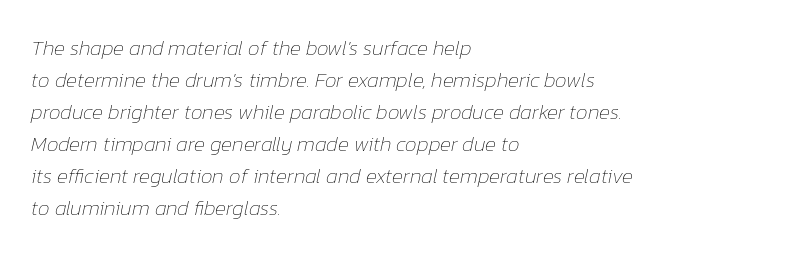
{"italic": "yes", "lean": "right", "slant_degrees": 12, "bold": "no", "underline": "no", "align": "left", "line_spacing": "normal", "line_spacing_ratio": 1.52, "letter_spacing": "normal", "letter_spacing_em": 0.0, "glyph_px": 21}
